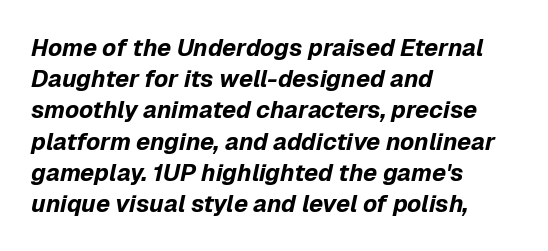
{"italic": "yes", "lean": "right", "slant_degrees": 12, "bold": "yes", "underline": "no", "align": "left", "line_spacing": "normal", "line_spacing_ratio": 1.3, "letter_spacing": "normal", "letter_spacing_em": 0.0, "glyph_px": 24}
